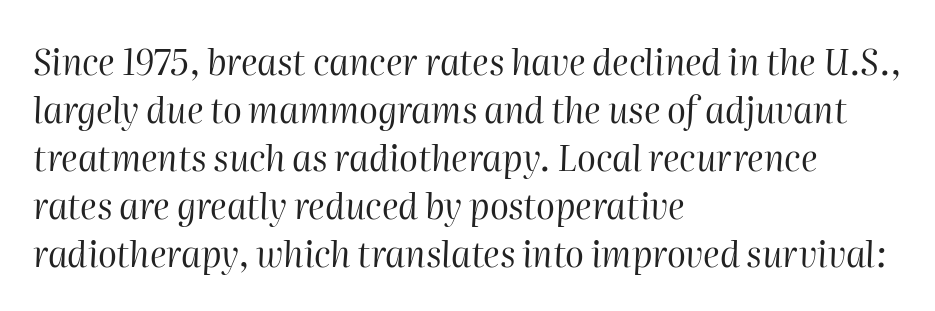
The image shows 35 px regular-weight type, italic (leaning right); set left-aligned, normal line spacing (1.37x), normal letter spacing, not underlined; high stroke contrast and a medium x-height.
